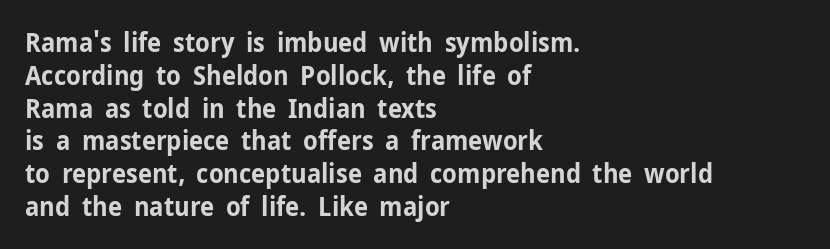
Q: Is the text bold? A: Yes.
Q: Is the text italic (slanted)? A: No, it is upright.
Q: Is the text underlined? A: No.
Q: How is the paragraph aligned? A: Left-aligned.
Q: Is the spacing between letters normal or unusually wide? A: Normal.
Q: Is the spacing between lines tight, normal or loose? A: Normal.
